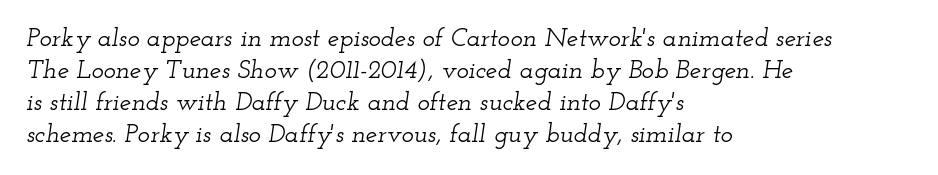
Q: Is the text italic (slanted)? A: Yes, it leans right by about 12 degrees.
Q: Is the text underlined? A: No.
Q: How is the paragraph aligned? A: Left-aligned.
Q: Is the spacing between letters normal or unusually wide? A: Normal.
